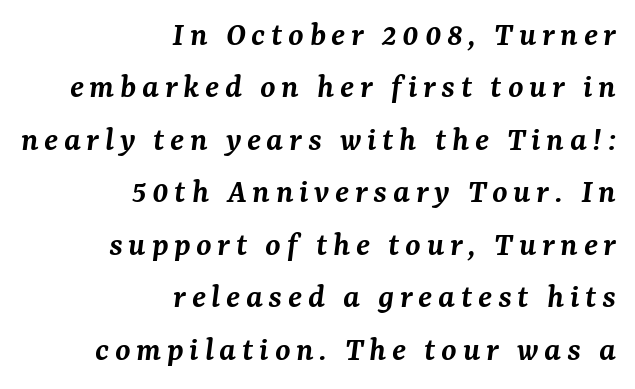
Q: Is the text bold? A: Semi-bold.
Q: Is the text italic (slanted)? A: Yes, it leans right by about 7 degrees.
Q: Is the typeface a serif or a sans-serif typeface? A: Serif.
Q: Is the text underlined? A: No.
Q: How is the paragraph aligned? A: Right-aligned.
Q: Is the spacing between lines tight, normal or loose? A: Normal.
Q: Width (condensed, normal, or wide)? A: Normal.
Q: Stroke contrast? A: Medium.
Q: x-height? A: Medium.
Q: Monospaced? A: No.
